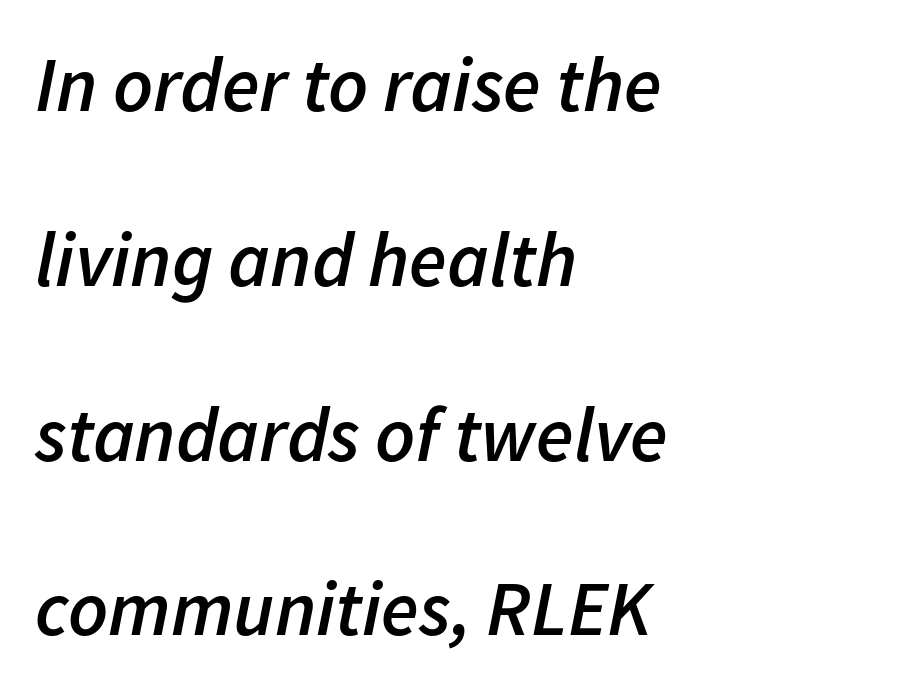
The image shows 77 px semibold type, italic (leaning right); set left-aligned, loose line spacing (2.27x), normal letter spacing, not underlined; low stroke contrast and a medium x-height.
